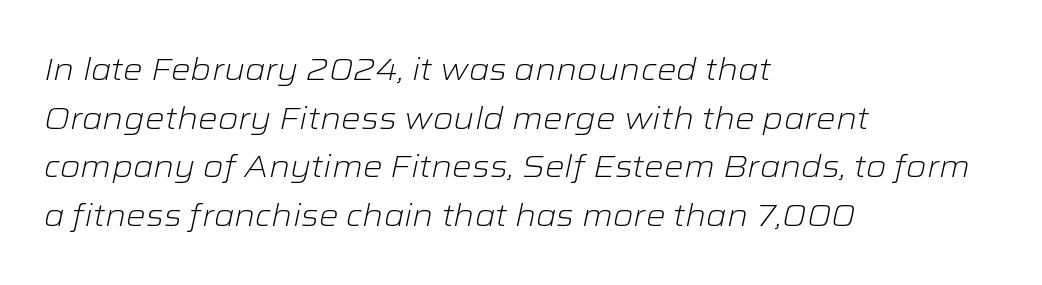
This sample uses plain, unmodified letter spacing. Descenders hang freely into open space. Weight: not bold — regular or lighter. Notice how the passage keeps a crisp vertical edge on the left only.
